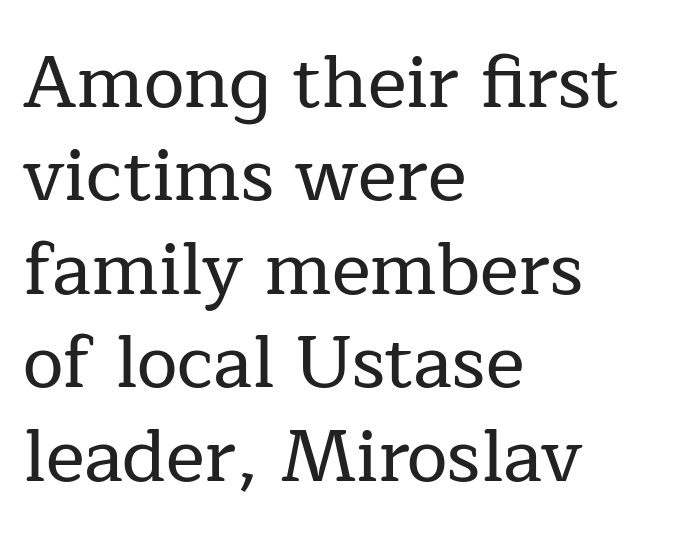
A typesetter would call this proportional, since set widths differ per character. Reading down the column, the eye jumps a familiar distance to each next line. Anything drawn beneath the words? Only blank space. A typesetter would label this face a serif. Do the letters lean? They stand straight. This sample is left-justified, so line endings fall wherever the words run out.
